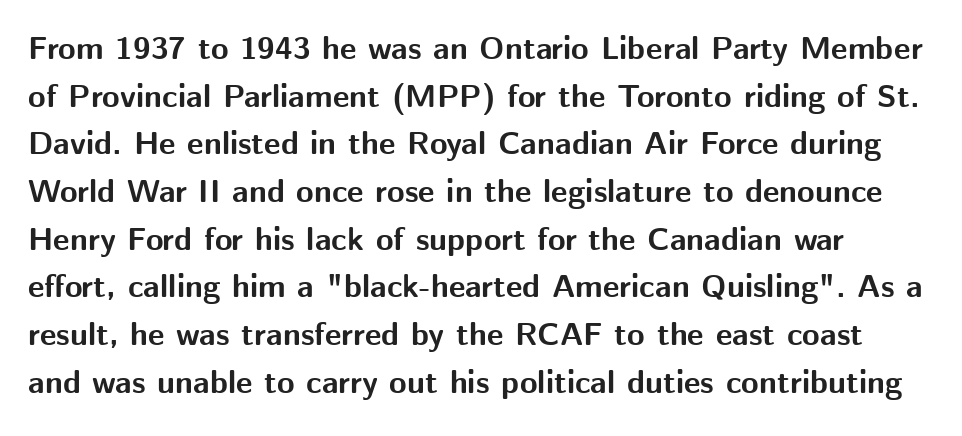
The image shows 32 px bold sans-serif type, upright; set normal line spacing (1.49x), normal letter spacing, not underlined; medium stroke contrast and a medium x-height.
